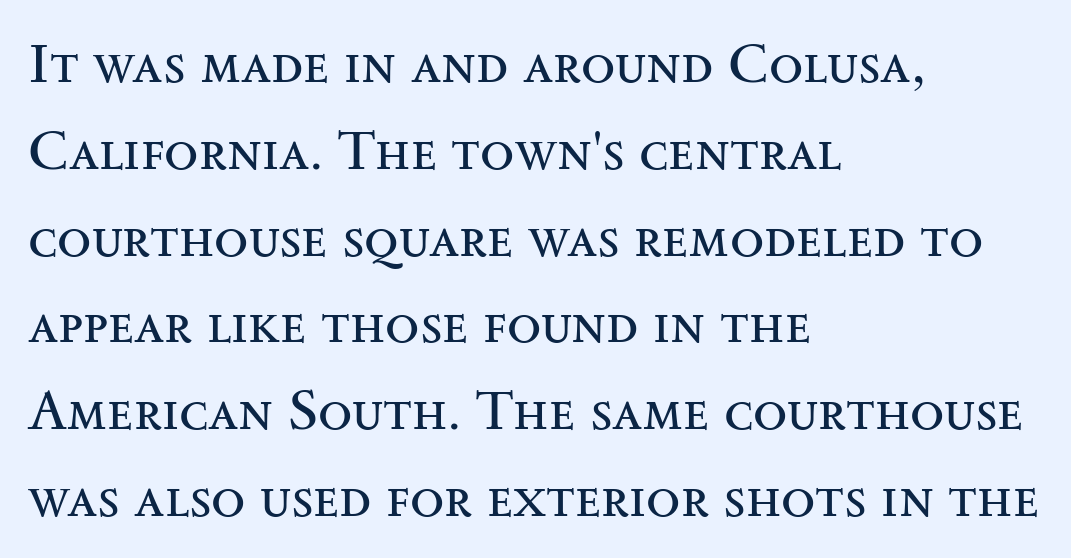
In terms of posture, this sample is upright. Font category for this specimen: serif. Here the designer chose a conventional face with non-uniform glyph widths. Default kerning and tracking; the words read as compact shapes. Quick note: underline off. Leading: standard.
